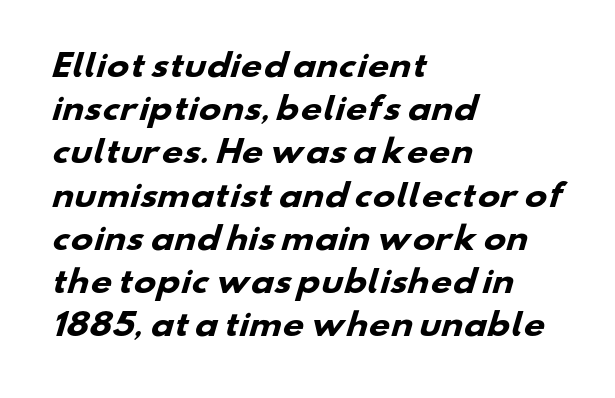
The image shows 30 px heavy, wide sans-serif type; set left-aligned, normal line spacing (1.44x), normal letter spacing, not underlined; low stroke contrast and a small x-height.
